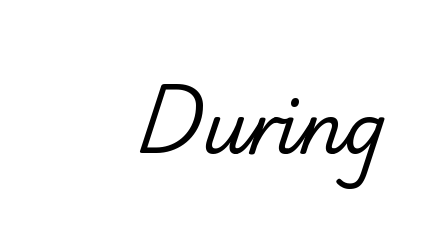
{"serif": "no", "bold": "no", "weight": "regular", "width": "normal", "stroke_contrast": "low", "x_height": "small", "monospaced": "no", "underline": "no", "letter_spacing": "normal", "letter_spacing_em": 0.0, "glyph_px": 69}
